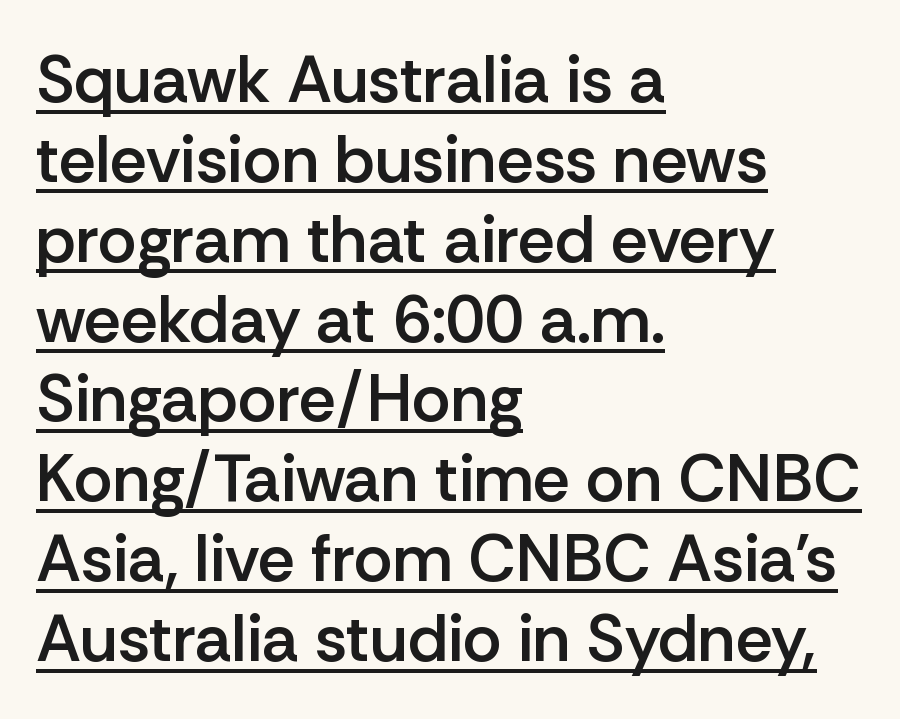
Q: Is the text bold? A: Semi-bold.
Q: Is the text italic (slanted)? A: No, it is upright.
Q: Is the typeface a serif or a sans-serif typeface? A: Sans-serif.
Q: Is the text underlined? A: Yes.
Q: How is the paragraph aligned? A: Left-aligned.
Q: Is the spacing between letters normal or unusually wide? A: Normal.
Q: Width (condensed, normal, or wide)? A: Normal.
Q: Stroke contrast? A: Low.
Q: x-height? A: Medium.
Q: Monospaced? A: No.
